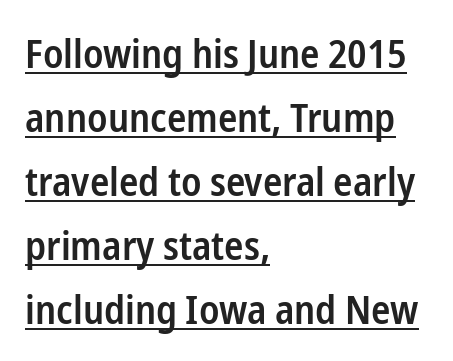
Q: Is the text bold? A: Semi-bold.
Q: Is the text italic (slanted)? A: No, it is upright.
Q: Is the typeface a serif or a sans-serif typeface? A: Sans-serif.
Q: Is the text underlined? A: Yes.
Q: How is the paragraph aligned? A: Left-aligned.
Q: Is the spacing between letters normal or unusually wide? A: Normal.
Q: Is the spacing between lines tight, normal or loose? A: Normal.
Q: Width (condensed, normal, or wide)? A: Condensed.
Q: Stroke contrast? A: Low.
Q: x-height? A: Medium.
Q: Monospaced? A: No.
